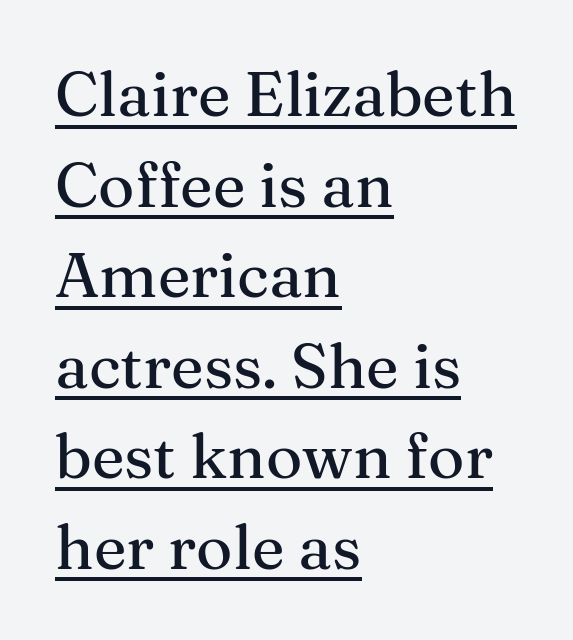
Q: Is the text italic (slanted)? A: No, it is upright.
Q: Is the typeface a serif or a sans-serif typeface? A: Serif.
Q: Is the text underlined? A: Yes.
Q: How is the paragraph aligned? A: Left-aligned.
Q: Is the spacing between letters normal or unusually wide? A: Normal.
Q: Is the spacing between lines tight, normal or loose? A: Normal.
Q: Width (condensed, normal, or wide)? A: Normal.
Q: Stroke contrast? A: Medium.
Q: x-height? A: Medium.
Q: Monospaced? A: No.
